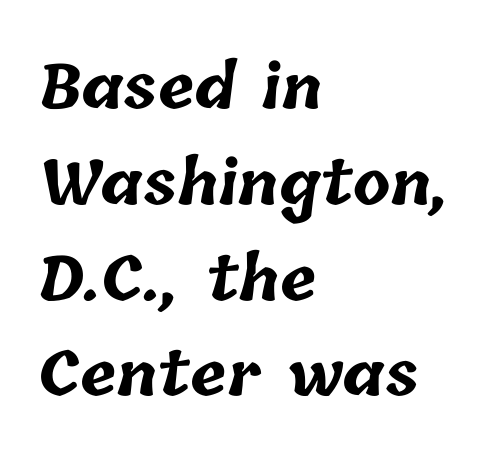
One glance says typical: line gaps are just what's usual. The foot of each line stays bare and open. I'd describe the lettering as bold — thick and assertive. The ragged edge is on the right, which tells us the setting is flush left. Looks like regular typesetting: each glyph gets only the width it needs.
